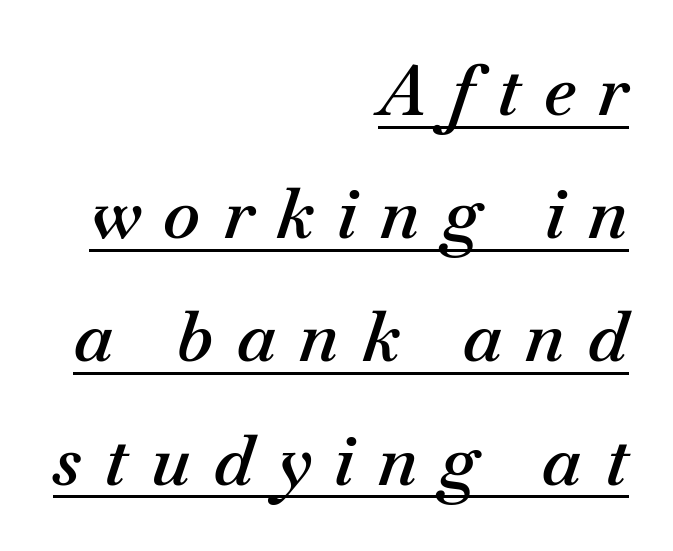
The image shows 70 px semibold type, italic (leaning right); set right-aligned, line spacing 1.76x, unusually wide letter spacing (+0.33 em), underlined; medium stroke contrast and a small x-height.
